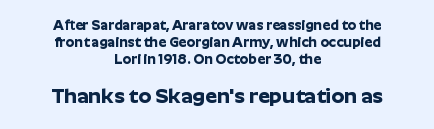
Visually, the bottom section dominates because its glyphs are scaled up. If you folded the block vertically in half, each line would mirror itself in length. Glance below the letters and you will spot only blank space. The horizontal fit of the characters is conventional and even.
